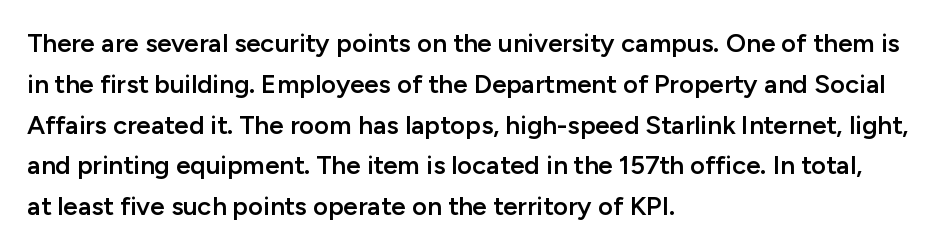
The image shows 26 px text type, upright; set left-aligned, normal line spacing (1.57x), normal letter spacing, not underlined.
